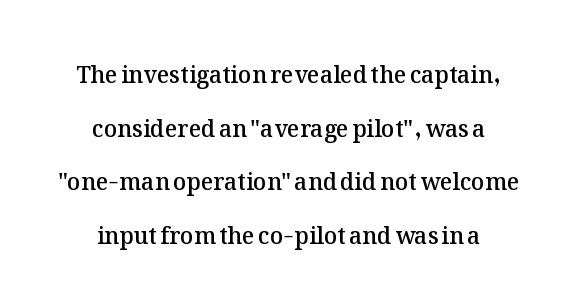
Its strokes are somewhat broadened, the hallmark of semibold type. The letters sit at their default tracking, neither squeezed nor spread. Vertically, the passage feels expansive, rows floating well apart. Reading down the block, each line starts at a different indent, mirrored at its end.
